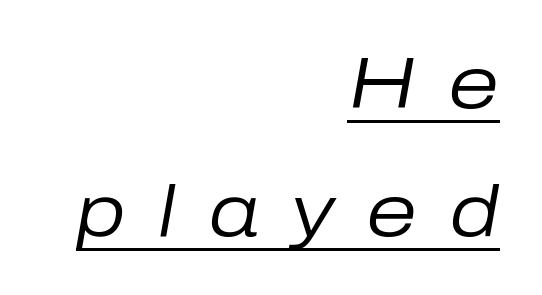
Q: Is the text bold? A: No.
Q: Is the text italic (slanted)? A: Yes, it leans right by about 10 degrees.
Q: Is the text underlined? A: Yes.
Q: How is the paragraph aligned? A: Right-aligned.
Q: Is the spacing between letters normal or unusually wide? A: Unusually wide.
Q: Width (condensed, normal, or wide)? A: Normal.
Q: Stroke contrast? A: Low.
Q: x-height? A: Medium.
Q: Monospaced? A: No.
